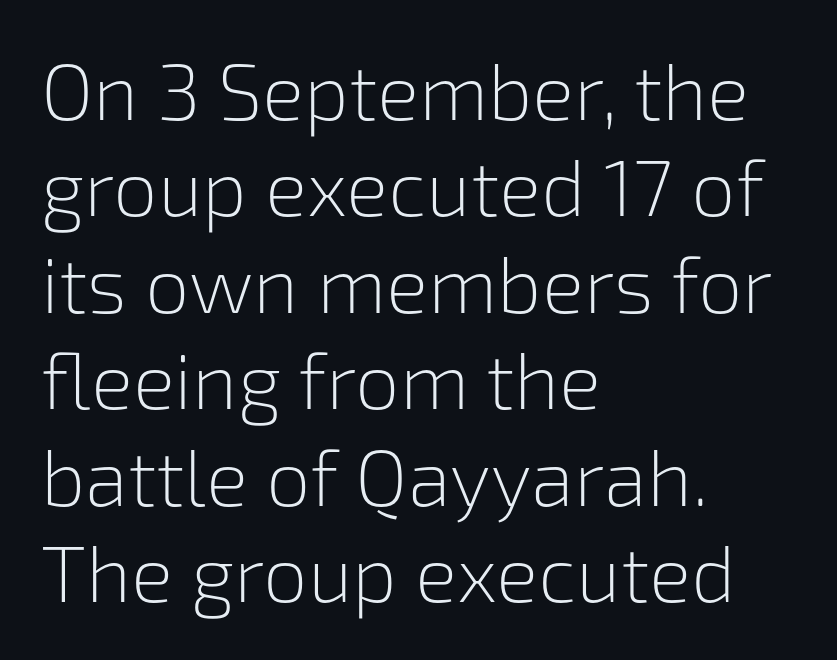
{"serif": "no", "italic": "no", "bold": "no", "weight": "light", "width": "normal", "stroke_contrast": "low", "x_height": "medium", "monospaced": "no", "underline": "no", "align": "left", "line_spacing_ratio": 1.22, "letter_spacing": "normal", "letter_spacing_em": 0.0, "glyph_px": 79}
